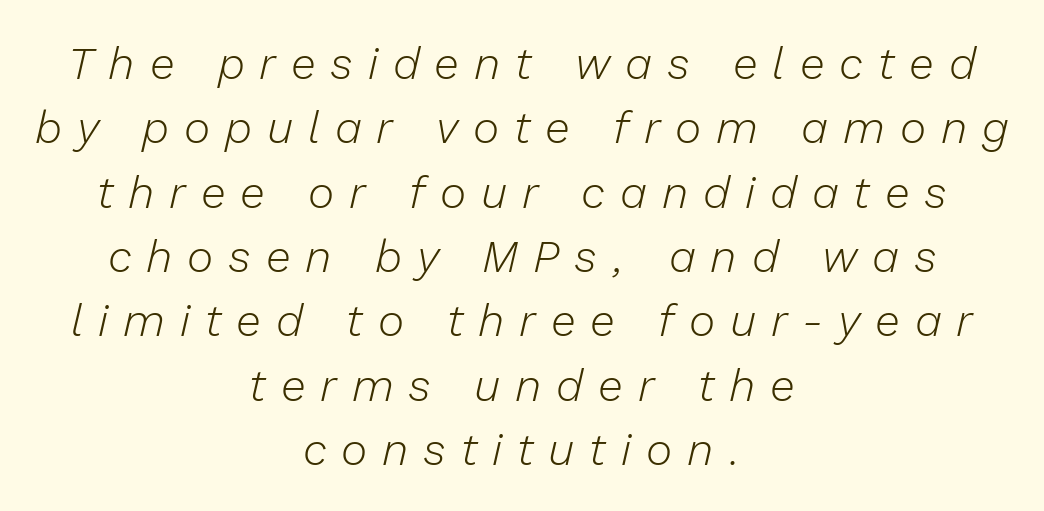
Q: Is the text bold? A: No.
Q: Is the text italic (slanted)? A: Yes, it leans right by about 13 degrees.
Q: Is the text underlined? A: No.
Q: How is the paragraph aligned? A: Centered.
Q: Is the spacing between letters normal or unusually wide? A: Unusually wide.
Q: Is the spacing between lines tight, normal or loose? A: Normal.
Q: Width (condensed, normal, or wide)? A: Normal.
Q: Stroke contrast? A: Low.
Q: x-height? A: Medium.
Q: Monospaced? A: No.
